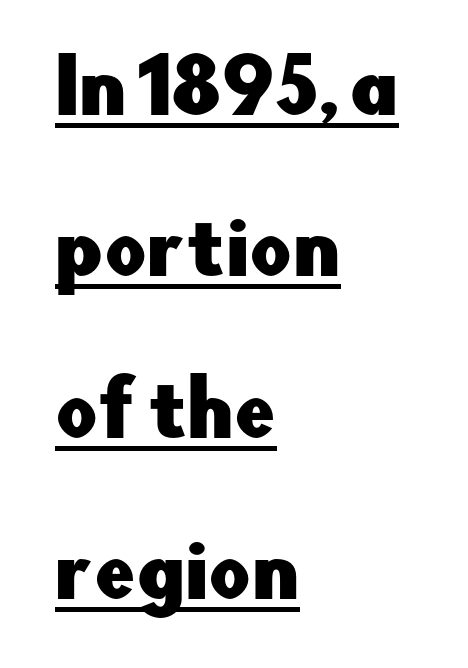
Q: Is the text italic (slanted)? A: No, it is upright.
Q: Is the typeface a serif or a sans-serif typeface? A: Sans-serif.
Q: Is the text underlined? A: Yes.
Q: How is the paragraph aligned? A: Left-aligned.
Q: Is the spacing between letters normal or unusually wide? A: Normal.
Q: Is the spacing between lines tight, normal or loose? A: Loose.
Q: Width (condensed, normal, or wide)? A: Normal.
Q: Stroke contrast? A: Low.
Q: x-height? A: Small.
Q: Monospaced? A: No.
